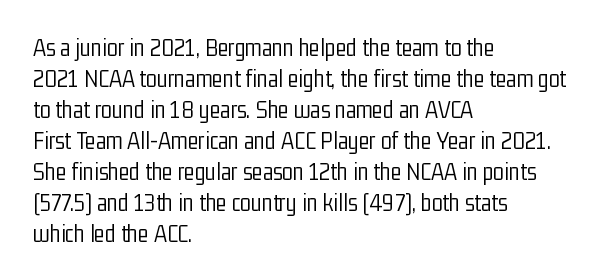
The image shows 25 px text type, upright; set left-aligned, line spacing 1.24x, normal letter spacing, not underlined.
